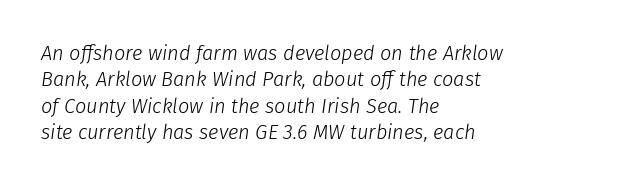
The image shows 20 px text type, italic (leaning right); set left-aligned, normal line spacing (1.32x), normal letter spacing, not underlined.
